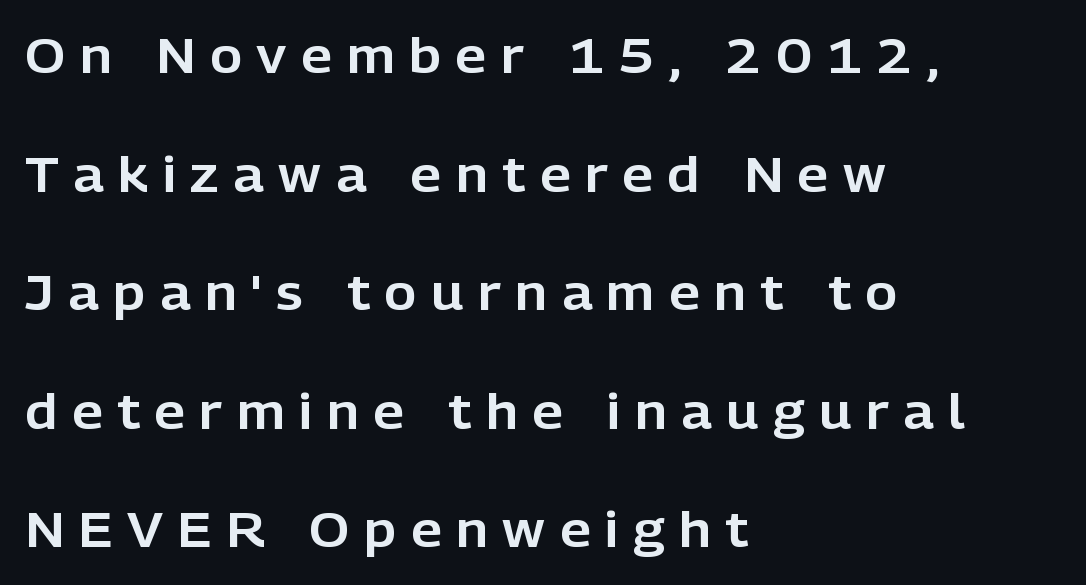
Does the copy run flush right? No — it runs flush left. No word sits above an underline. These lines are composed in type without serifs. The tracking reads as deliberately expanded to a designer's eye. This sample uses an upright cut, with every glyph sitting square on the baseline.
